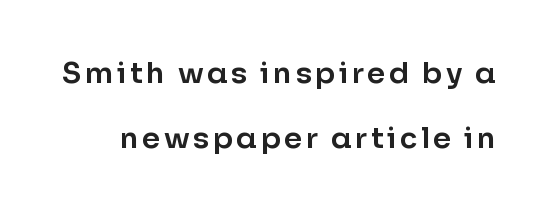
Classification — sans serif. The strip under each line holds only bare page. Proportional: the letters do not fall into vertical columns. The vertical gap from one line to the next is large. This sample uses an upright cut, with every glyph sitting square on the baseline.
